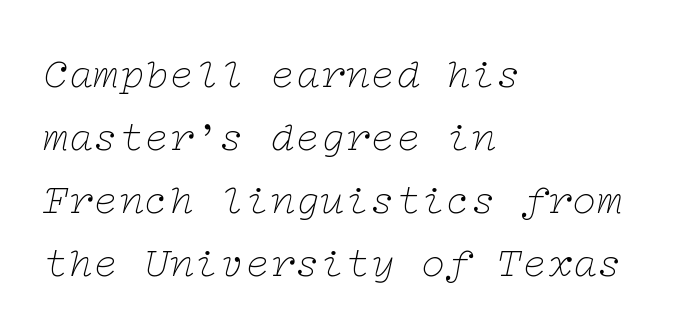
The image shows 42 px thin, wide serif type, italic (leaning right); set left-aligned, normal line spacing (1.5x), normal letter spacing, not underlined; low stroke contrast and a medium x-height.
